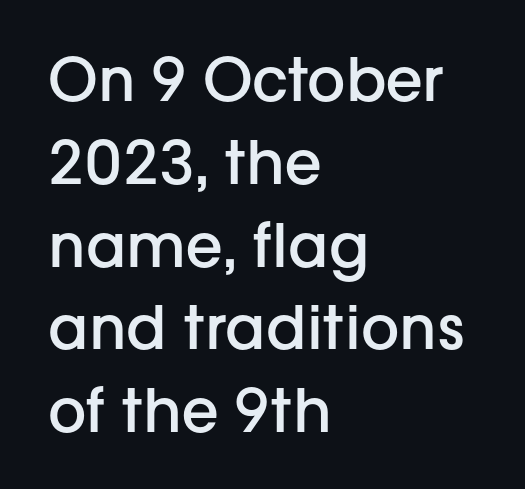
{"serif": "no", "italic": "no", "bold": "semi", "weight": "semibold", "width": "normal", "stroke_contrast": "low", "x_height": "medium", "monospaced": "no", "underline": "no", "align": "left", "line_spacing": "normal", "line_spacing_ratio": 1.38, "letter_spacing": "normal", "letter_spacing_em": 0.0, "glyph_px": 60}
